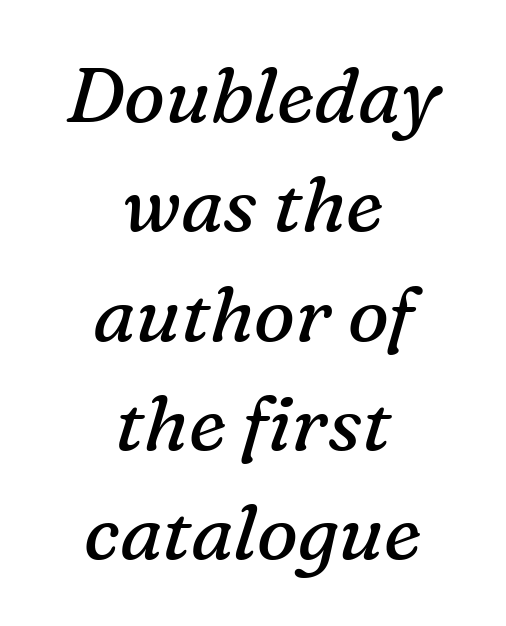
Font category for this specimen: serif. Counters stay open thanks to moderate or lighter strokes. Glance below the letters and you will spot only blank space. This is oblique type, the kind used for emphasis or titles. Which margin do the lines hug? Neither — every line sits in the middle. The space between consecutive lines is moderate.
